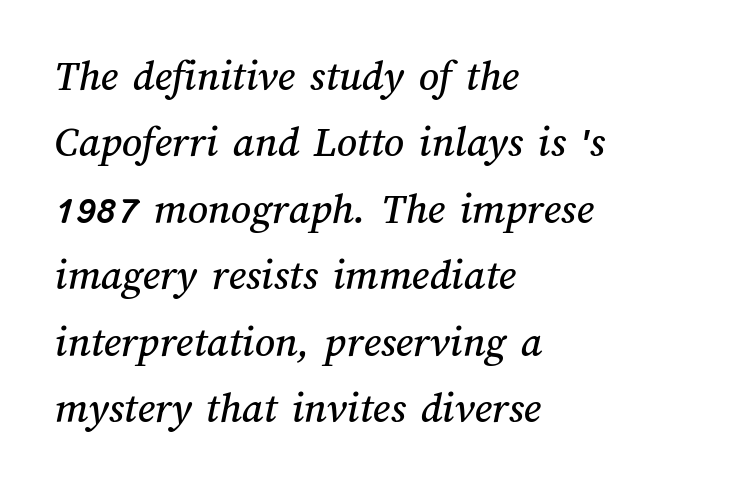
Q: Is the text underlined? A: No.
Q: How is the paragraph aligned? A: Left-aligned.
Q: Is the spacing between letters normal or unusually wide? A: Normal.
Q: Is the spacing between lines tight, normal or loose? A: Normal.
Q: Width (condensed, normal, or wide)? A: Normal.
Q: Stroke contrast? A: Medium.
Q: x-height? A: Medium.
Q: Monospaced? A: No.
